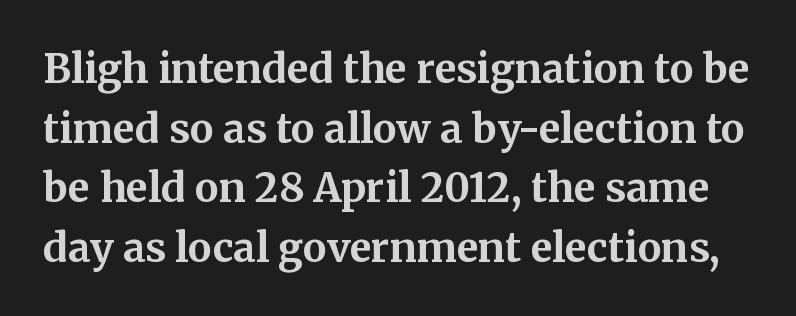
Spacing between characters is what you'd get straight out of the box. If you measured baseline to baseline, you'd find a middling distance. The passage shown is typed in a proportional face where columns would drift. The font is running at its bold setting. The passage shown is typeset with a serif family. The gap between lines stays unmarked.
